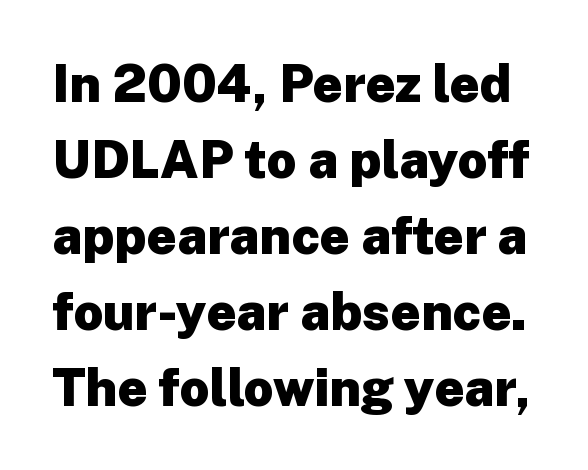
How heavy is the stroke? Heavy — this is a bold. Stroke terminals: plain, sans-serif. Does the lettering tilt? It doesn't — this is upright. Lines of text with bare space underneath. What stands out about the letter spacing? Nothing — it is the standard amount. A normal amount of white space separates one row of letters from the next.
